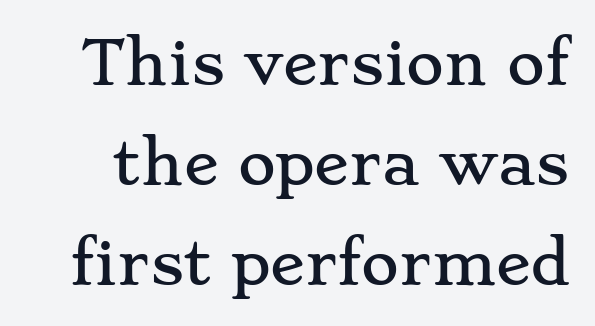
{"serif": "yes", "italic": "no", "width": "wide", "stroke_contrast": "low", "x_height": "small", "monospaced": "no", "underline": "no", "line_spacing_ratio": 1.72, "letter_spacing": "normal", "letter_spacing_em": 0.0, "glyph_px": 58}
